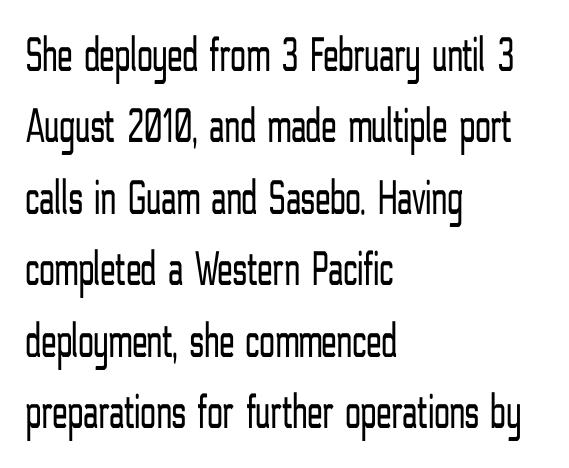
These lines stack with their left ends in a neat column. Decoration check: the copy has no underline. Proportional: the letters do not fall into vertical columns. Style check: upright.
